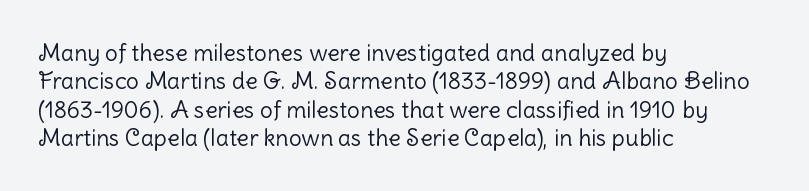
Q: Is the text bold? A: No.
Q: Is the text italic (slanted)? A: No, it is upright.
Q: Is the text underlined? A: No.
Q: How is the paragraph aligned? A: Left-aligned.
Q: Is the spacing between letters normal or unusually wide? A: Normal.
